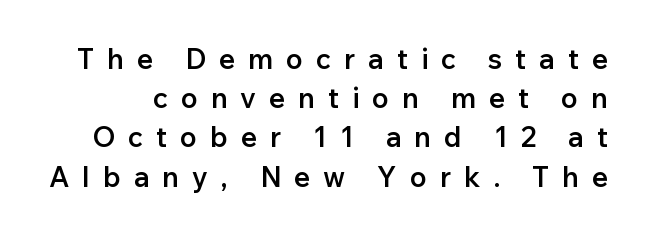
These lines carry some extra weight — a demibold, not a full bold. Is this a fixed-width face? No — the glyphs have proportional, varying widths. The block of text has a typical density, with ordinary space between rows. The type is letterspaced generously, with wide tracking.
